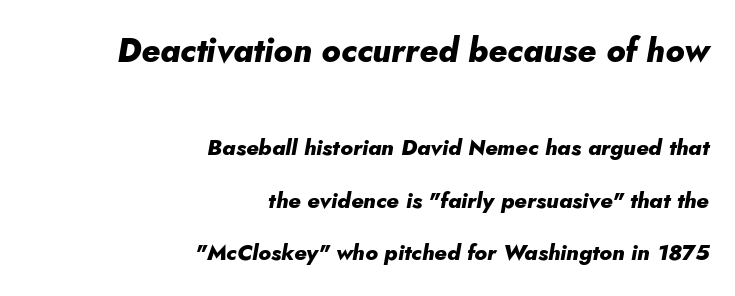
The image shows 33 px heavy type, italic (leaning right); set right-aligned, loose line spacing (2.39x), normal letter spacing, not underlined; the first (top) block is 1.5x larger; low stroke contrast and a small x-height.
